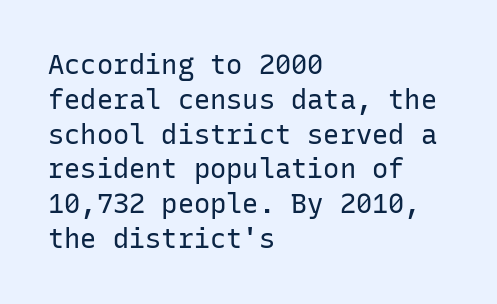
This sample keeps an unexceptional amount of space between lines. Characters remain perfectly vertical along every line. The gap between lines stays unmarked. Is this a heavy cut? Hardly; it is regular or lighter.
